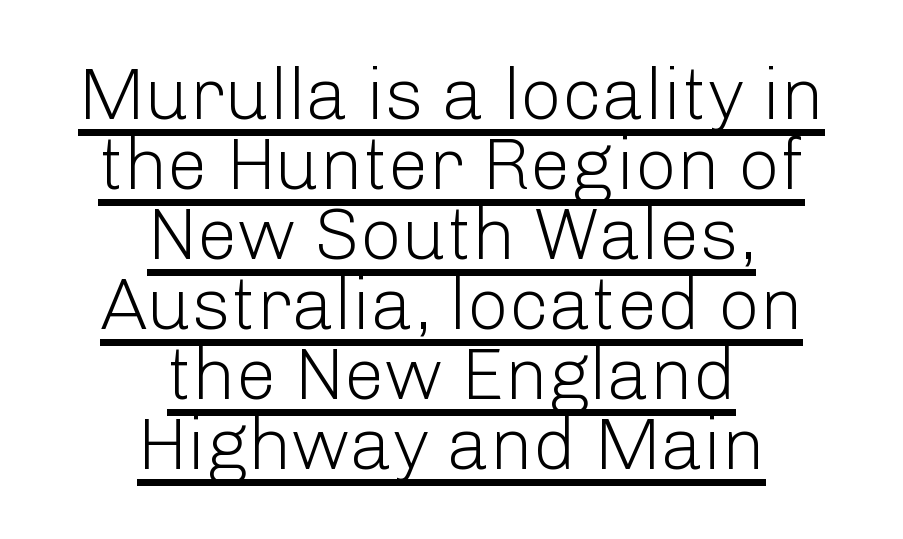
{"serif": "no", "italic": "no", "bold": "no", "weight": "light", "width": "normal", "stroke_contrast": "low", "x_height": "medium", "monospaced": "no", "underline": "yes", "align": "center", "line_spacing": "tight", "line_spacing_ratio": 0.96, "letter_spacing": "normal", "letter_spacing_em": 0.0, "glyph_px": 73}
